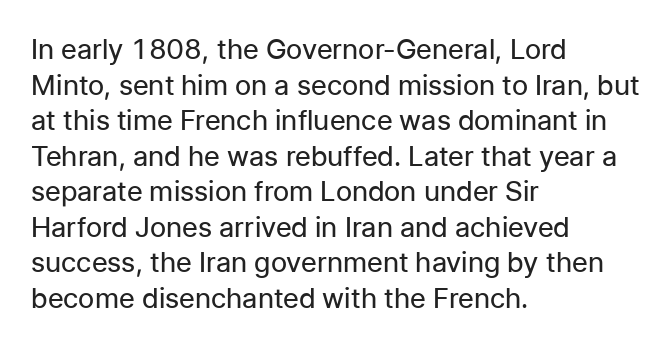
The image shows 28 px regular-weight sans-serif type, upright; set left-aligned, normal line spacing (1.27x), normal letter spacing, not underlined; low stroke contrast and a medium x-height.
